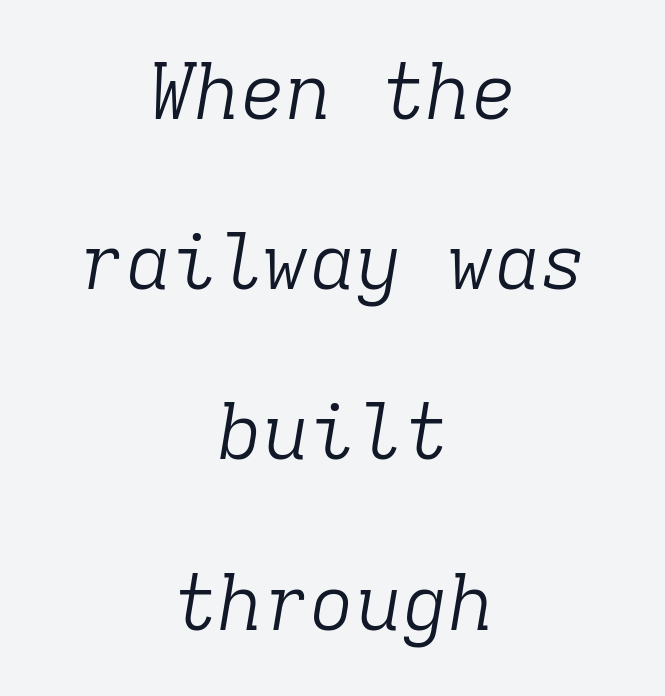
The image shows 77 px light serif type, italic (leaning right), monospaced; set centered, loose line spacing (2.21x), normal letter spacing, not underlined; low stroke contrast and a medium x-height.
